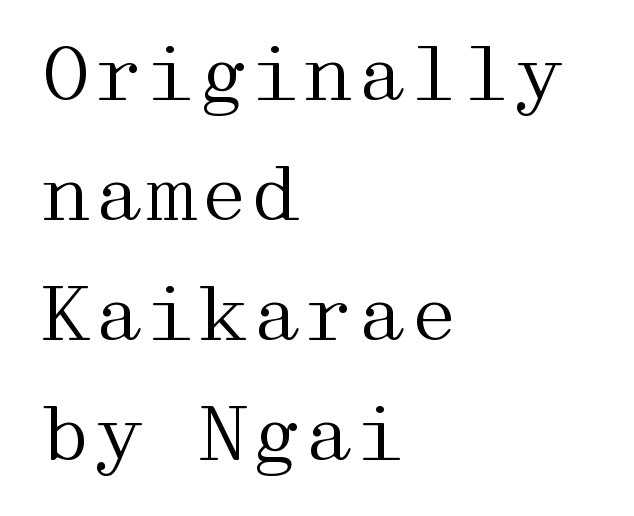
Notice how descenders clear the ascenders below comfortably — that's standard leading. This sample uses a serif face. The letters look calm and open, with moderate or lighter stems. Does the copy run flush right? No — it runs flush left. Posture: straight, roman, zero tilt. The zone under the glyphs is completely vacant.
